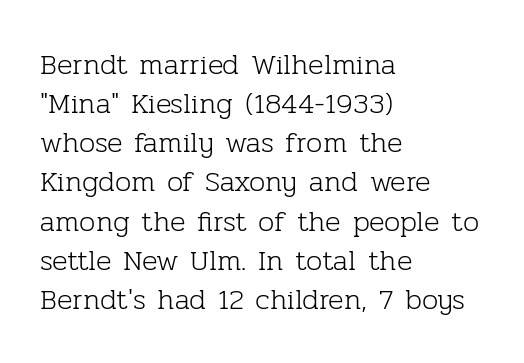
The letterforms sit at book weight or below. Has an underline been added? It has not. Think of a printed novel: that variable character pitch is what you see here. Each line starts at the same left margin while the right side varies.
